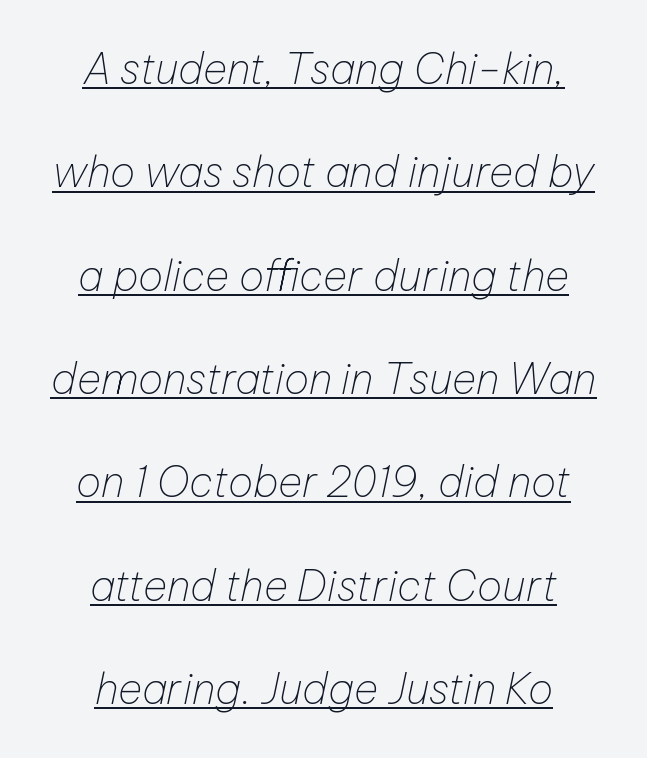
{"italic": "yes", "lean": "right", "slant_degrees": 12, "bold": "no", "weight": "thin", "width": "normal", "stroke_contrast": "low", "x_height": "medium", "monospaced": "no", "underline": "yes", "align": "center", "line_spacing": "loose", "line_spacing_ratio": 2.46, "letter_spacing": "normal", "letter_spacing_em": 0.0, "glyph_px": 42}
